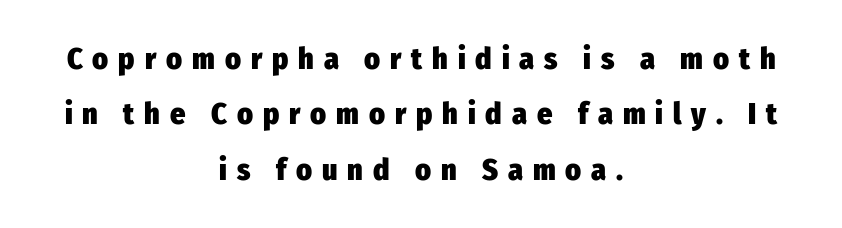
The image shows 30 px heavy, condensed sans-serif type, upright; set centered, line spacing 1.85x, unusually wide letter spacing (+0.33 em), not underlined; low stroke contrast and a medium x-height.
